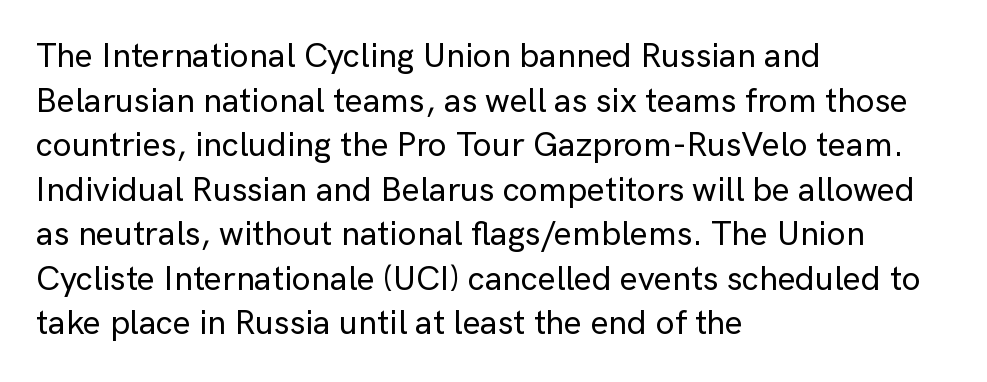
{"serif": "no", "italic": "no", "width": "normal", "stroke_contrast": "low", "x_height": "medium", "monospaced": "no", "underline": "no", "align": "left", "line_spacing": "normal", "line_spacing_ratio": 1.31, "letter_spacing": "normal", "letter_spacing_em": 0.0, "glyph_px": 34}
